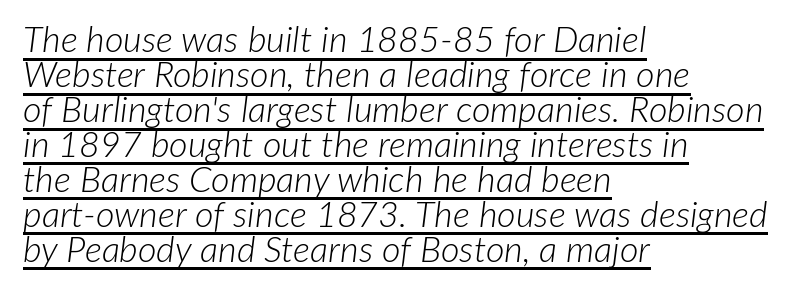
The rendering uses a small line-height, squeezing the rows. The font sits on the lighter half of the weight spectrum, regular included. The sample's only ornament is a line tracing under the words. Here the designer chose a conventional face with non-uniform glyph widths.
